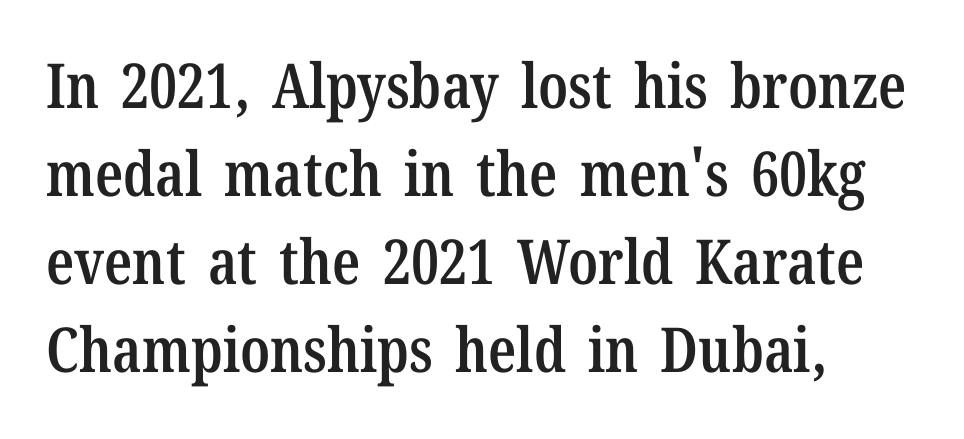
Q: Is the text bold? A: Semi-bold.
Q: Is the text italic (slanted)? A: No, it is upright.
Q: Is the typeface a serif or a sans-serif typeface? A: Serif.
Q: Is the text underlined? A: No.
Q: How is the paragraph aligned? A: Left-aligned.
Q: Is the spacing between letters normal or unusually wide? A: Normal.
Q: Is the spacing between lines tight, normal or loose? A: Normal.
Q: Width (condensed, normal, or wide)? A: Condensed.
Q: Stroke contrast? A: Low.
Q: x-height? A: Medium.
Q: Monospaced? A: No.
